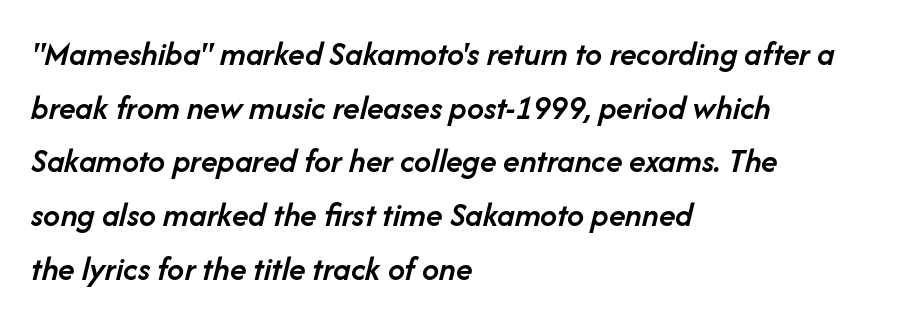
Q: Is the text bold? A: Semi-bold.
Q: Is the text italic (slanted)? A: Yes, it leans right by about 14 degrees.
Q: Is the text underlined? A: No.
Q: How is the paragraph aligned? A: Left-aligned.
Q: Is the spacing between letters normal or unusually wide? A: Normal.
Q: Is the spacing between lines tight, normal or loose? A: Normal.
Q: Width (condensed, normal, or wide)? A: Normal.
Q: Stroke contrast? A: Low.
Q: x-height? A: Medium.
Q: Monospaced? A: No.
